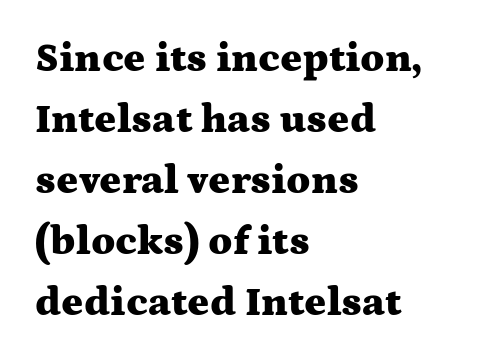
{"serif": "yes", "italic": "no", "bold": "yes", "weight": "heavy", "width": "wide", "stroke_contrast": "medium", "x_height": "medium", "monospaced": "no", "underline": "no", "align": "left", "line_spacing": "normal", "line_spacing_ratio": 1.49, "letter_spacing": "normal", "letter_spacing_em": 0.0, "glyph_px": 41}
